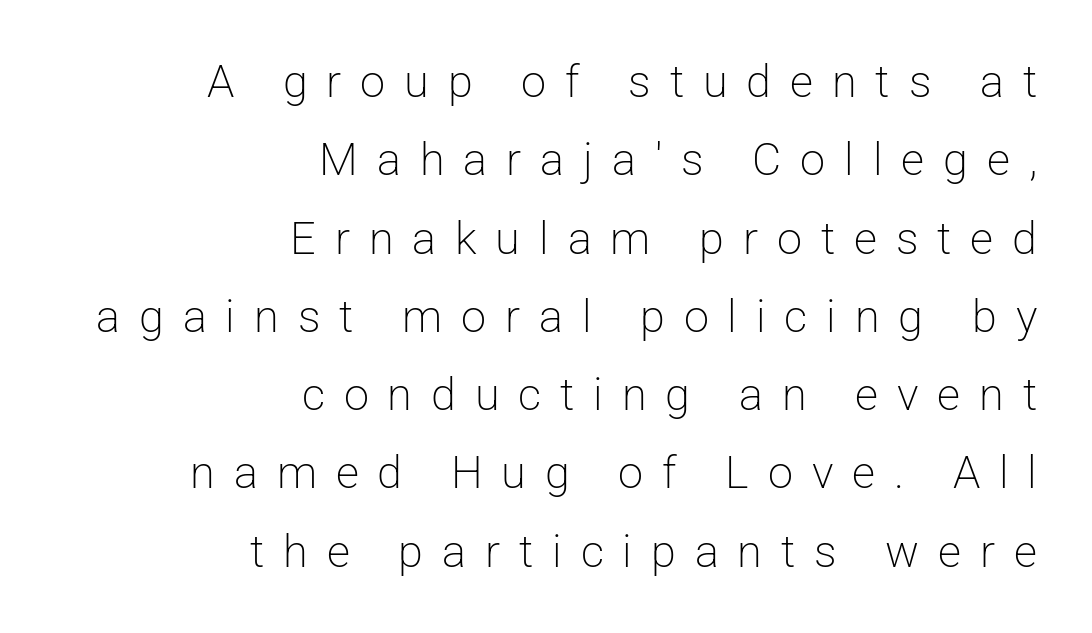
{"serif": "no", "italic": "no", "bold": "no", "weight": "light", "width": "normal", "stroke_contrast": "low", "x_height": "medium", "monospaced": "no", "underline": "no", "align": "right", "line_spacing_ratio": 1.74, "letter_spacing": "wide", "letter_spacing_em": 0.42, "glyph_px": 45}
